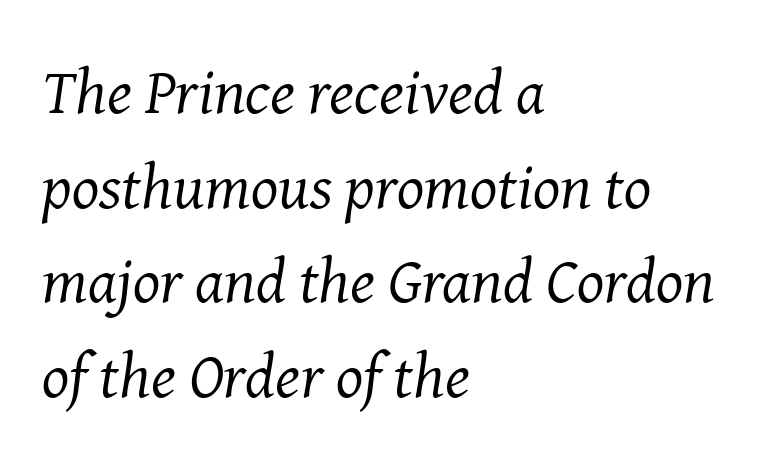
The image shows 64 px regular-weight serif type, italic (leaning right); set left-aligned, normal line spacing (1.48x), normal letter spacing, not underlined; medium stroke contrast and a medium x-height.
